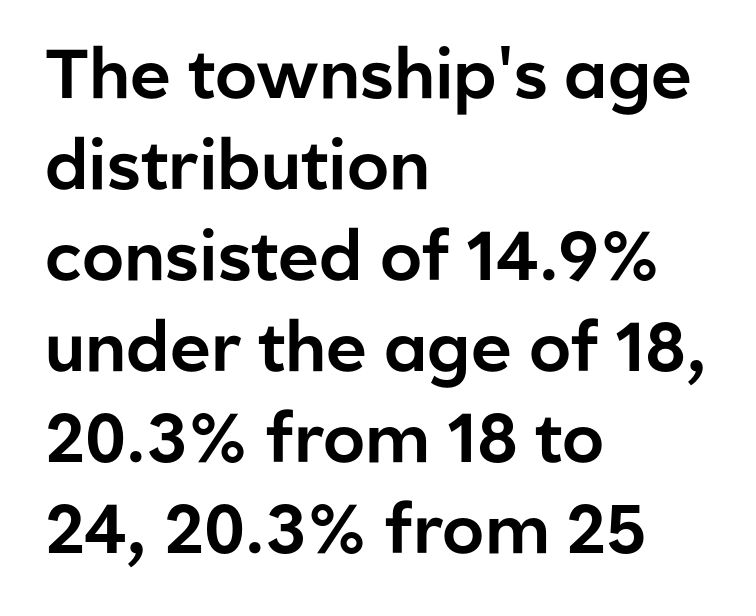
The image shows 69 px sans-serif type, upright; set left-aligned, normal line spacing (1.32x), normal letter spacing, not underlined; low stroke contrast and a medium x-height.
